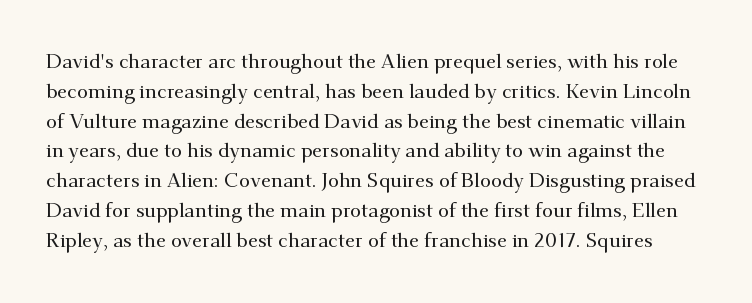
{"italic": "no", "underline": "no", "line_spacing": "normal", "line_spacing_ratio": 1.49, "letter_spacing": "normal", "letter_spacing_em": 0.0, "glyph_px": 20}
